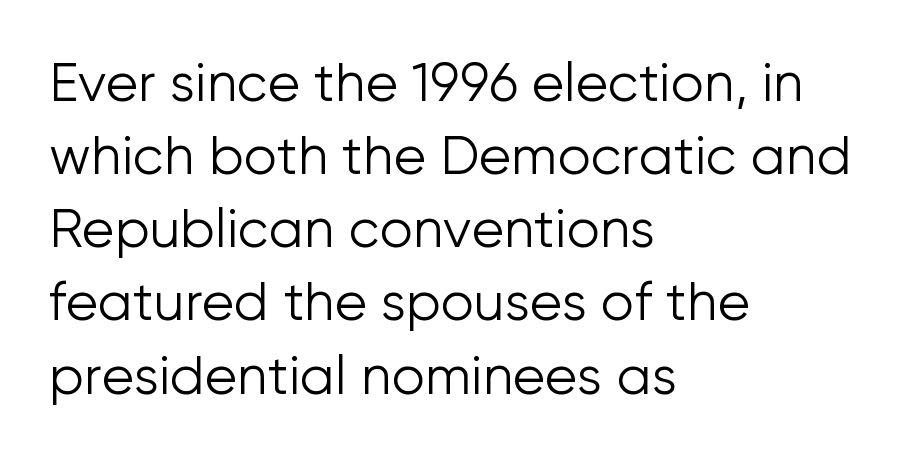
{"serif": "no", "italic": "no", "bold": "no", "weight": "light", "width": "normal", "stroke_contrast": "low", "x_height": "medium", "monospaced": "no", "underline": "no", "align": "left", "line_spacing": "normal", "line_spacing_ratio": 1.38, "letter_spacing": "normal", "letter_spacing_em": 0.0, "glyph_px": 53}
